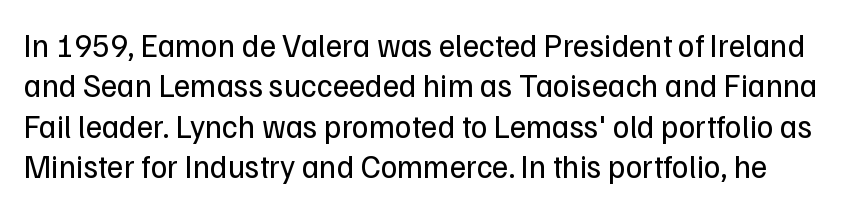
Q: Is the text bold? A: No.
Q: Is the text italic (slanted)? A: No, it is upright.
Q: Is the typeface a serif or a sans-serif typeface? A: Sans-serif.
Q: Is the text underlined? A: No.
Q: Is the spacing between letters normal or unusually wide? A: Normal.
Q: Is the spacing between lines tight, normal or loose? A: Normal.
Q: Width (condensed, normal, or wide)? A: Normal.
Q: Stroke contrast? A: Low.
Q: x-height? A: Medium.
Q: Monospaced? A: No.
